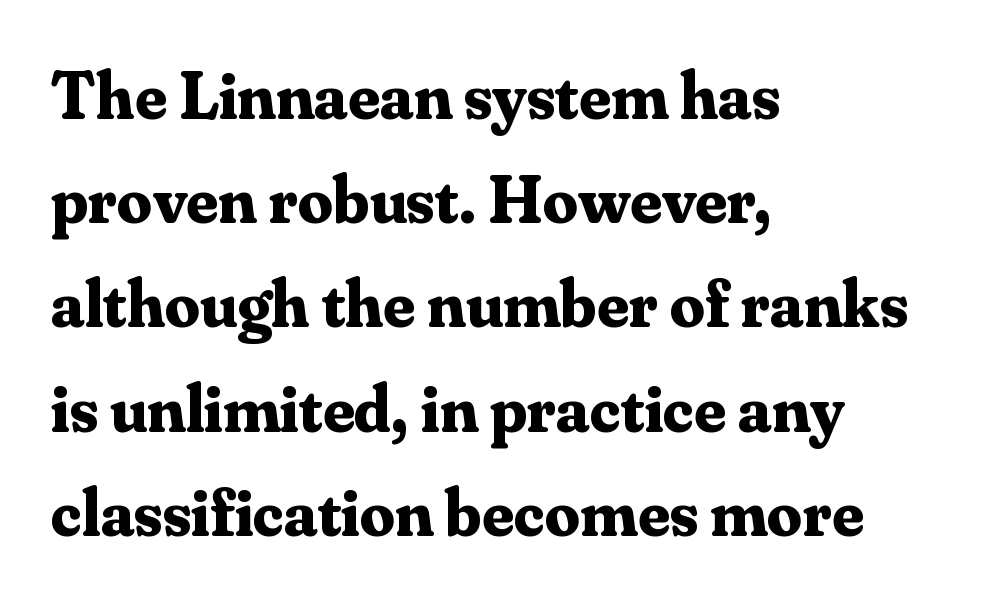
Q: Is the text bold? A: Yes.
Q: Is the text italic (slanted)? A: No, it is upright.
Q: Is the typeface a serif or a sans-serif typeface? A: Serif.
Q: Is the text underlined? A: No.
Q: How is the paragraph aligned? A: Left-aligned.
Q: Is the spacing between letters normal or unusually wide? A: Normal.
Q: Is the spacing between lines tight, normal or loose? A: Normal.
Q: Width (condensed, normal, or wide)? A: Normal.
Q: Stroke contrast? A: Medium.
Q: x-height? A: Small.
Q: Monospaced? A: No.
